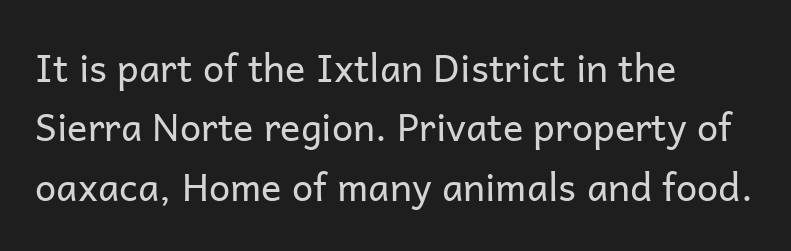
Honestly, the letter spacing is just normal — you wouldn't notice it. Caption: face not bold, strokes unweighted. The letters carry no serifs — their stems end cleanly without finishing strokes. Nope, not italic — everything's standing straight. A bare baseline throughout the passage.
